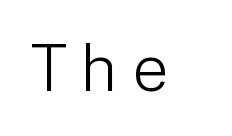
{"serif": "no", "italic": "no", "bold": "no", "weight": "light", "width": "normal", "stroke_contrast": "low", "x_height": "medium", "monospaced": "no", "underline": "no", "letter_spacing": "wide", "letter_spacing_em": 0.22, "glyph_px": 64}
